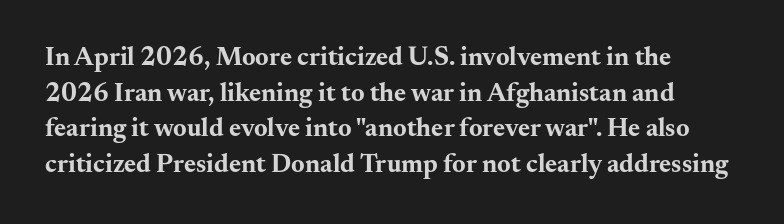
Q: Is the text bold? A: Yes.
Q: Is the text italic (slanted)? A: No, it is upright.
Q: Is the text underlined? A: No.
Q: Is the spacing between letters normal or unusually wide? A: Normal.
Q: Is the spacing between lines tight, normal or loose? A: Normal.
